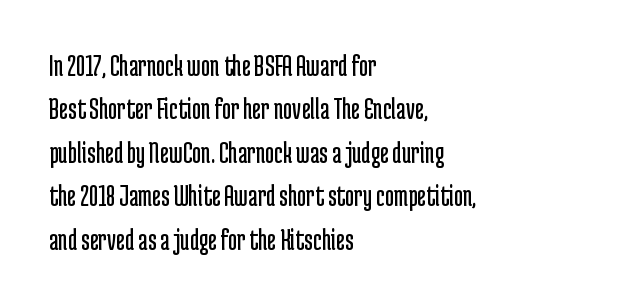
Q: Is the text bold? A: No.
Q: Is the text italic (slanted)? A: No, it is upright.
Q: Is the typeface a serif or a sans-serif typeface? A: Sans-serif.
Q: Is the text underlined? A: No.
Q: How is the paragraph aligned? A: Left-aligned.
Q: Is the spacing between letters normal or unusually wide? A: Normal.
Q: Is the spacing between lines tight, normal or loose? A: Normal.
Q: Width (condensed, normal, or wide)? A: Condensed.
Q: Stroke contrast? A: Low.
Q: x-height? A: Medium.
Q: Monospaced? A: No.
